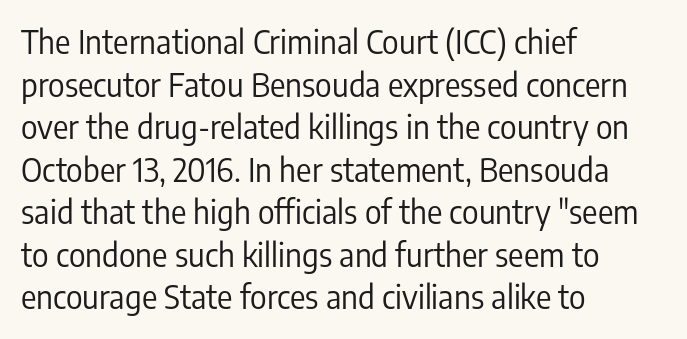
{"serif": "no", "italic": "no", "bold": "no", "weight": "regular", "width": "condensed", "stroke_contrast": "low", "x_height": "medium", "monospaced": "no", "underline": "no", "align": "left", "line_spacing": "normal", "line_spacing_ratio": 1.33, "letter_spacing": "normal", "letter_spacing_em": 0.0, "glyph_px": 32}
